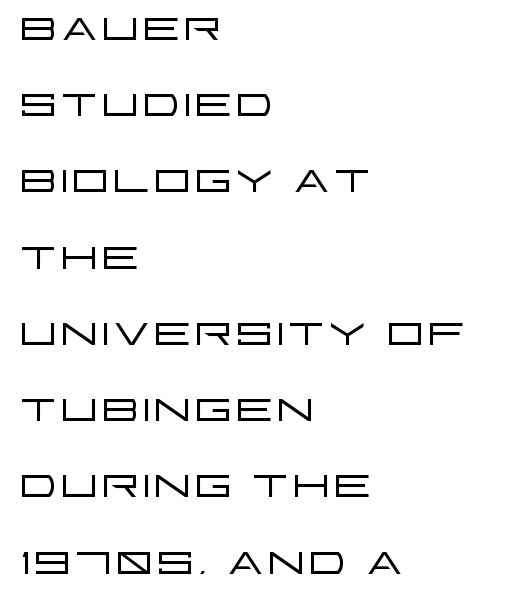
Stroke terminals: plain, sans-serif. Here the designer chose a conventional face with non-uniform glyph widths. Plain, unruled lines of type. The letters stand straight up with perfectly vertical stems.
